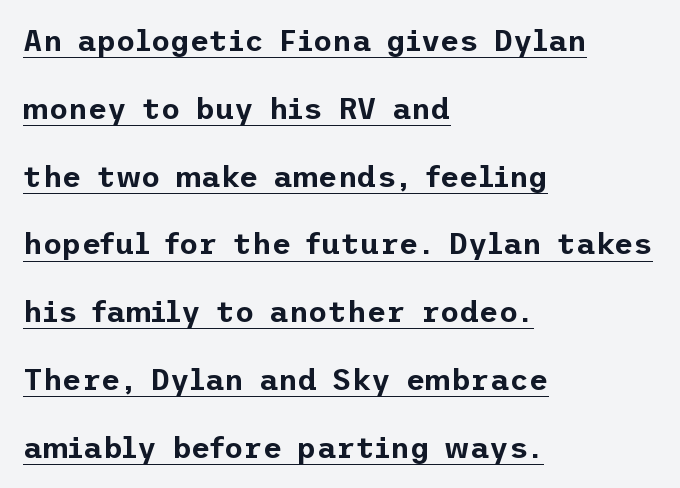
{"serif": "no", "italic": "no", "width": "normal", "stroke_contrast": "low", "x_height": "medium", "underline": "yes", "align": "left", "line_spacing": "loose", "line_spacing_ratio": 2.26, "letter_spacing": "normal", "letter_spacing_em": 0.0, "glyph_px": 30}
